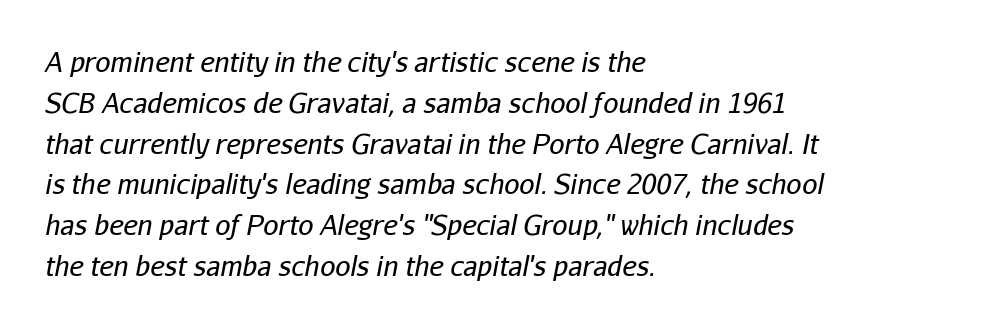
The image shows 27 px text type, italic (leaning right); set left-aligned, normal line spacing (1.51x), normal letter spacing, not underlined.
